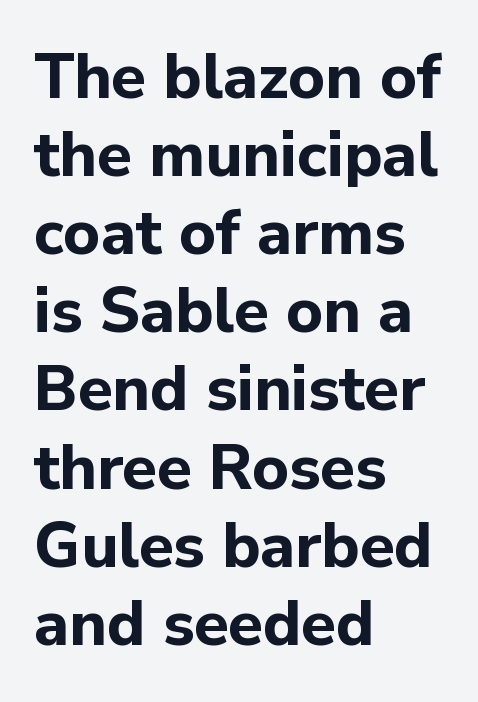
{"serif": "no", "italic": "no", "bold": "yes", "weight": "bold", "width": "normal", "stroke_contrast": "low", "x_height": "medium", "monospaced": "no", "underline": "no", "align": "left", "line_spacing_ratio": 1.24, "letter_spacing": "normal", "letter_spacing_em": 0.0, "glyph_px": 63}
